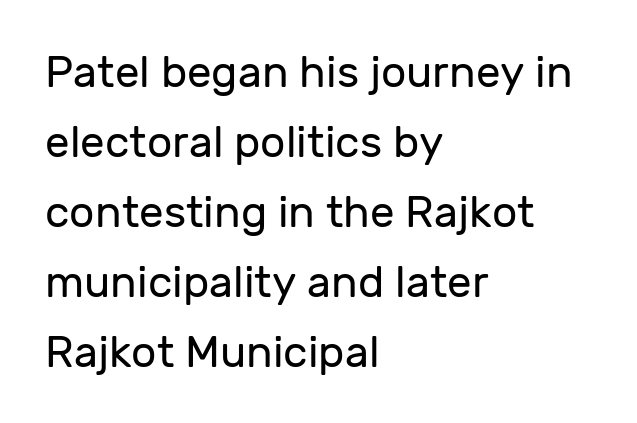
The image shows 44 px regular-weight sans-serif type, upright; set left-aligned, normal line spacing (1.59x), normal letter spacing, not underlined; low stroke contrast and a medium x-height.
